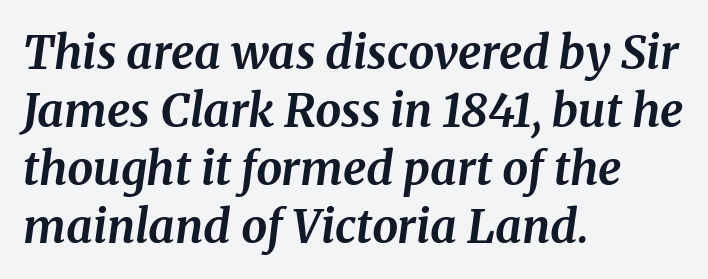
The image shows 46 px bold serif type, italic (leaning right); set left-aligned, normal line spacing (1.26x), normal letter spacing, not underlined; medium stroke contrast and a medium x-height.
